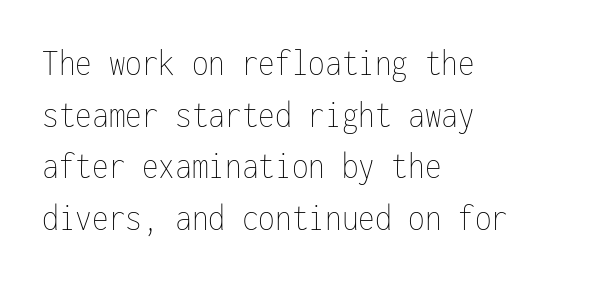
The passage shown is typed in a monospace face where columns stay perfectly aligned. This rendering features lettering with no underline. The block of text has a typical density, with ordinary space between rows. Line starts are locked; line ends wander.
